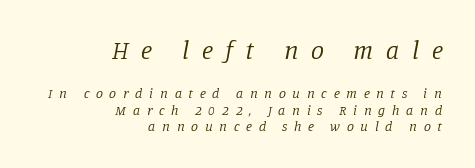
Q: Is the text bold? A: No.
Q: Is the text italic (slanted)? A: Yes, it leans right by about 11 degrees.
Q: Is the text underlined? A: No.
Q: How is the paragraph aligned? A: Right-aligned.
Q: Is the spacing between letters normal or unusually wide? A: Unusually wide.
Q: Which block of text is set in a larger size, the first (top) or the second (bottom)? A: The first (top) one.
